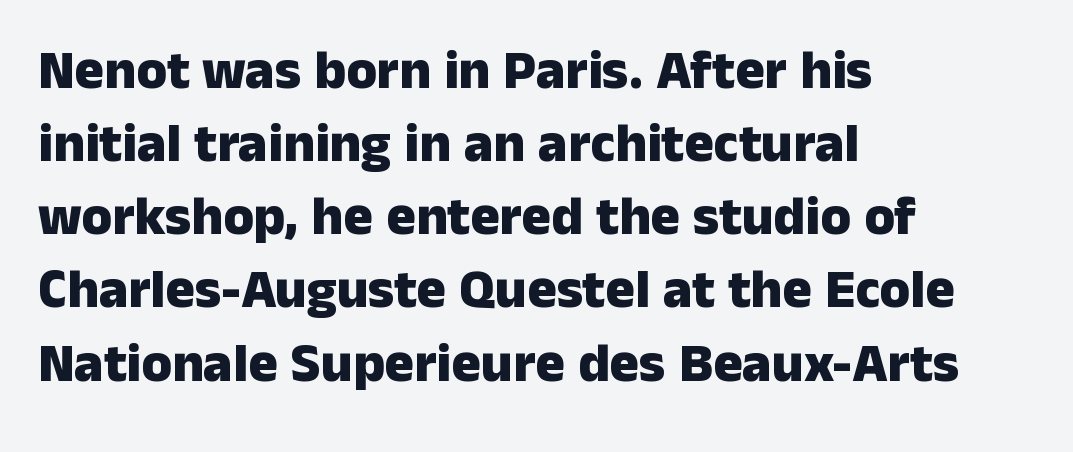
Q: Is the text bold? A: Yes.
Q: Is the text italic (slanted)? A: No, it is upright.
Q: Is the typeface a serif or a sans-serif typeface? A: Sans-serif.
Q: Is the text underlined? A: No.
Q: How is the paragraph aligned? A: Left-aligned.
Q: Is the spacing between letters normal or unusually wide? A: Normal.
Q: Is the spacing between lines tight, normal or loose? A: Normal.
Q: Width (condensed, normal, or wide)? A: Normal.
Q: Stroke contrast? A: Low.
Q: x-height? A: Medium.
Q: Monospaced? A: No.
